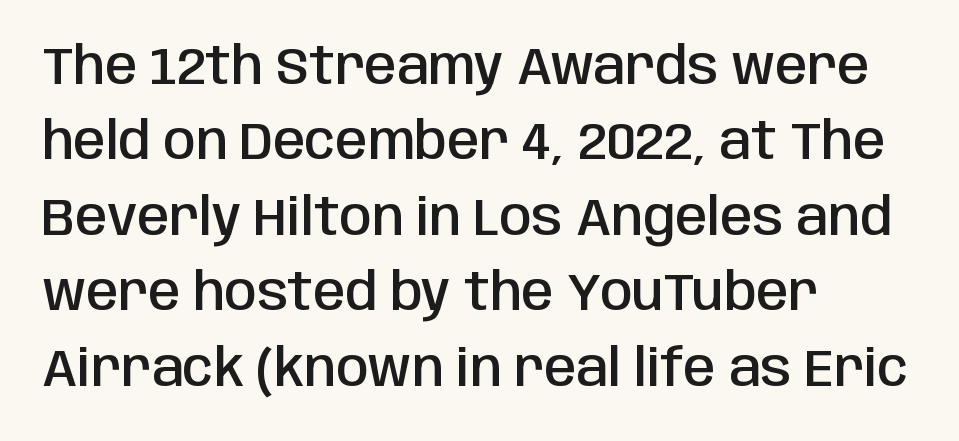
In terms of letterform style, serifs are entirely absent. Descenders hang freely into open space. Style check: upright. Nothing unusual about the tracking: characters are spaced as the font intends. Summary of weight: moderately heavy, a semibold. Horizontally, the lines are justified to the leading edge only.
